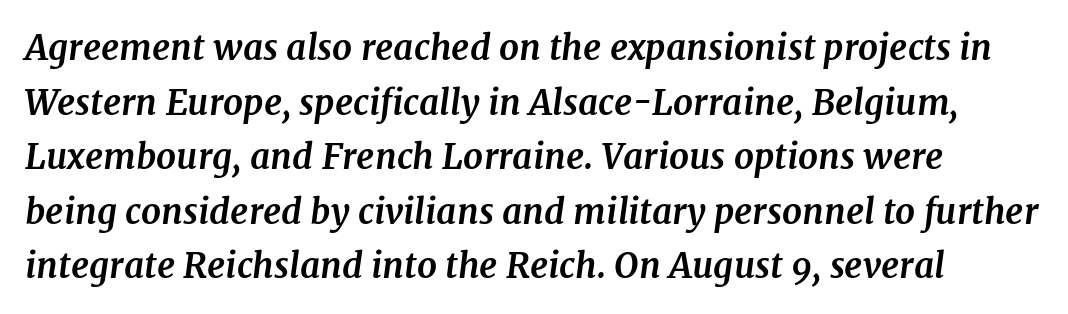
Q: Is the text bold? A: Yes.
Q: Is the text italic (slanted)? A: Yes, it leans right by about 7 degrees.
Q: Is the typeface a serif or a sans-serif typeface? A: Serif.
Q: Is the text underlined? A: No.
Q: Is the spacing between letters normal or unusually wide? A: Normal.
Q: Is the spacing between lines tight, normal or loose? A: Normal.
Q: Width (condensed, normal, or wide)? A: Normal.
Q: Stroke contrast? A: Medium.
Q: x-height? A: Medium.
Q: Monospaced? A: No.
